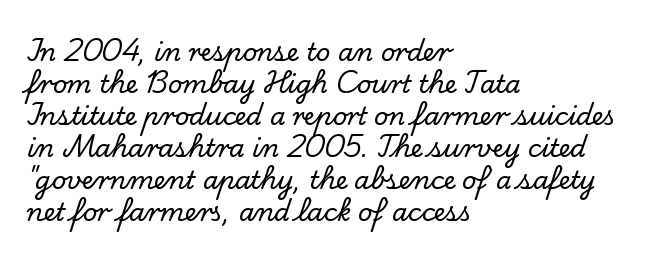
{"underline": "no", "align": "left", "line_spacing": "normal", "line_spacing_ratio": 1.28, "letter_spacing": "normal", "letter_spacing_em": 0.0, "glyph_px": 25}
